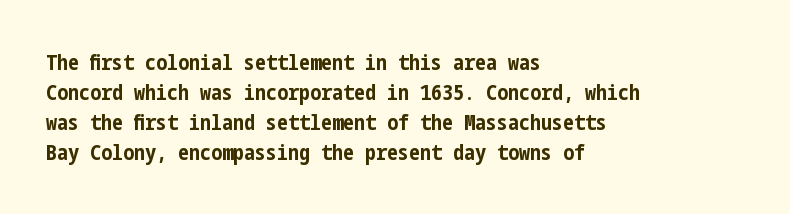
The paragraph shown leans on its left margin. This block has exactly the height ordinary leading produces. Italic: no, the glyphs are upright roman. The baseline area is clear.
